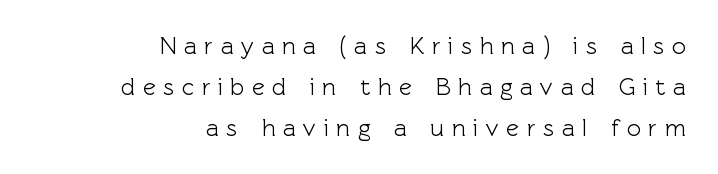
The image shows 24 px text type, upright; set right-aligned, normal line spacing (1.7x), unusually wide letter spacing (+0.32 em), not underlined.
